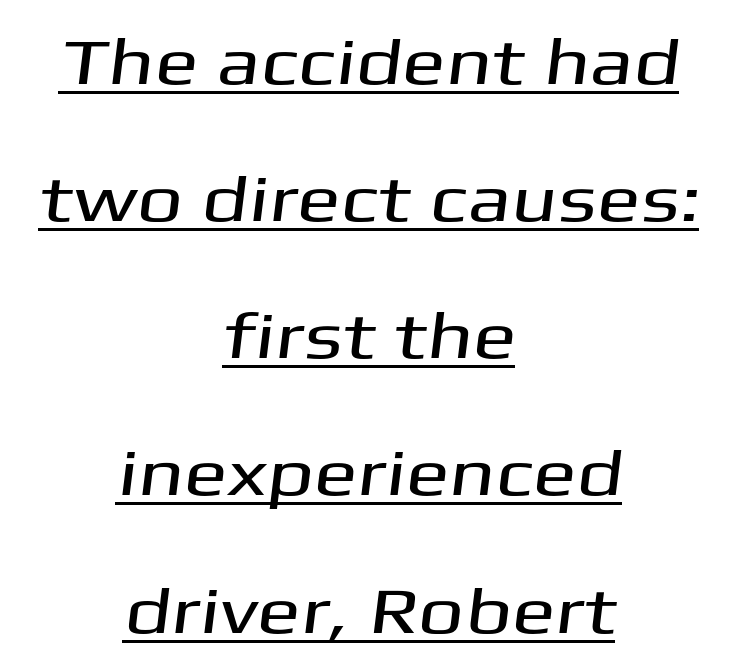
{"serif": "no", "width": "wide", "stroke_contrast": "medium", "x_height": "medium", "monospaced": "no", "underline": "yes", "align": "center", "line_spacing": "loose", "line_spacing_ratio": 2.11, "letter_spacing": "normal", "letter_spacing_em": 0.0, "glyph_px": 65}
